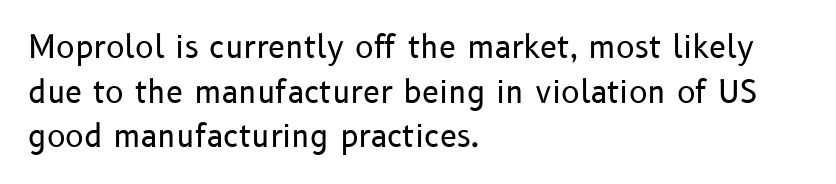
The image shows 31 px regular-weight sans-serif type, upright; set left-aligned, normal line spacing (1.44x), normal letter spacing, not underlined; low stroke contrast and a medium x-height.
